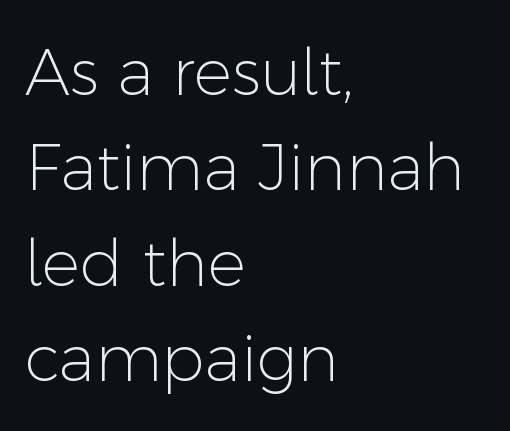
Only glyphs here, with clear space below each row. Upright lettering throughout. Note the varied advance widths — an 'i' is clearly narrower than an 'm'. The type is set solid horizontally, with unmodified tracking. One glance says typical: line gaps are just what's usual. The lines are quadded left.
